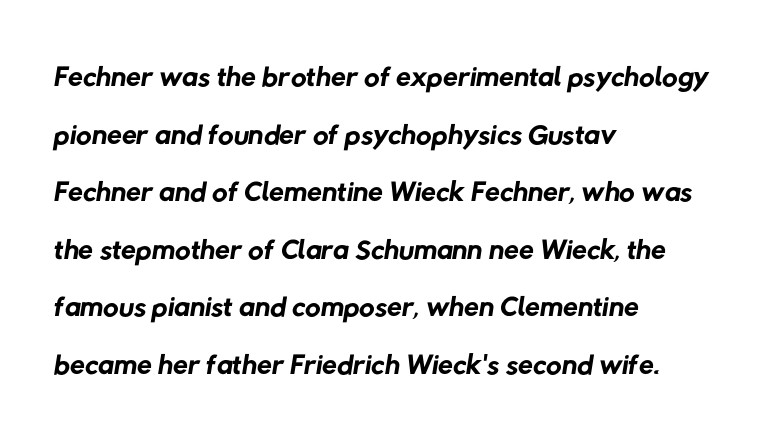
The image shows 43 px regular-weight sans-serif type; set left-aligned, normal line spacing (1.34x), normal letter spacing, not underlined; low stroke contrast and a medium x-height.
